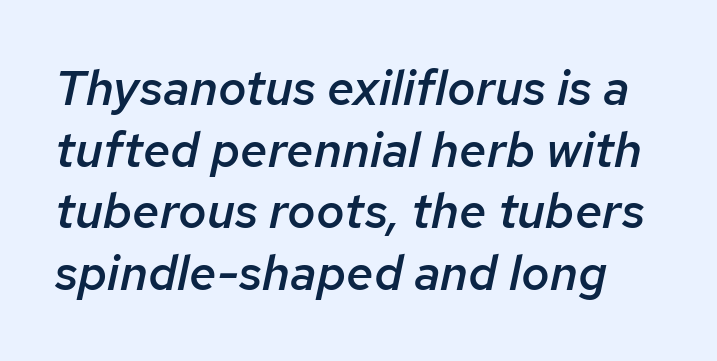
The image shows 49 px semibold type, italic (leaning right); set normal line spacing (1.26x), normal letter spacing, not underlined; low stroke contrast and a medium x-height.
